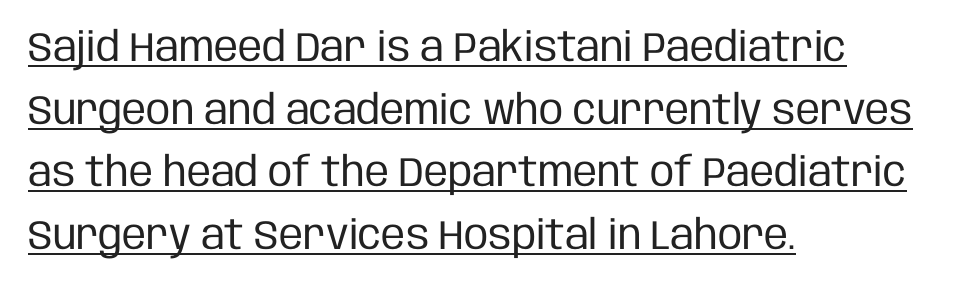
The image shows 41 px regular-weight, condensed sans-serif type, upright; set left-aligned, normal line spacing (1.53x), normal letter spacing, underlined; low stroke contrast and a large x-height.
